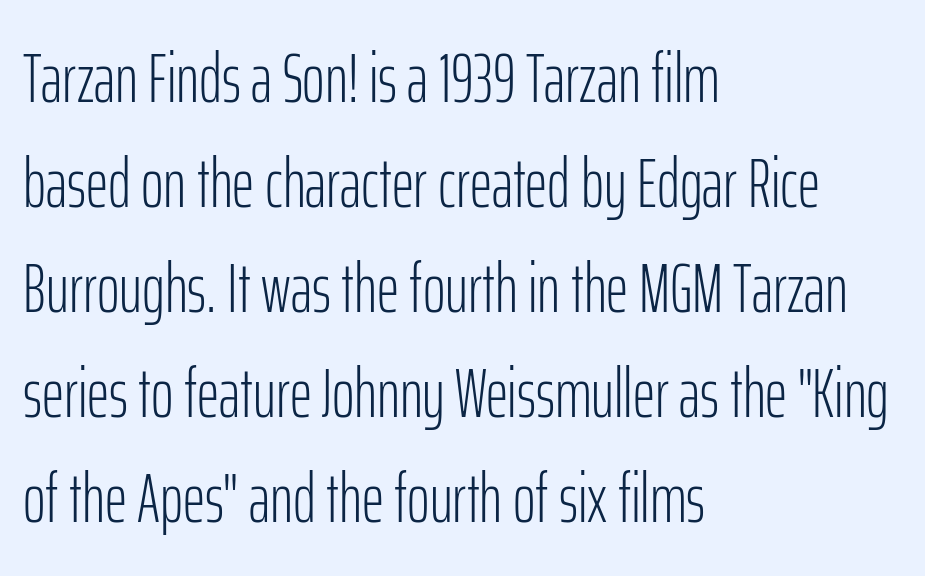
The image shows 69 px light, condensed sans-serif type, upright; set left-aligned, normal line spacing (1.52x), normal letter spacing, not underlined; low stroke contrast and a medium x-height.
